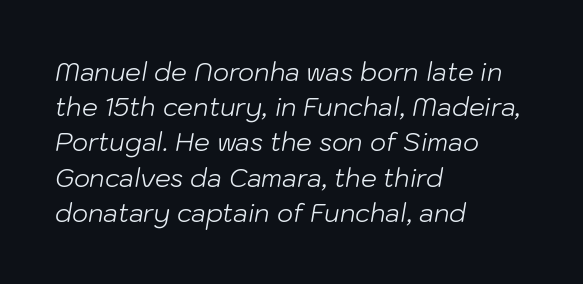
The image shows 25 px text type, italic (leaning right); set left-aligned, normal line spacing (1.41x), normal letter spacing, not underlined.
